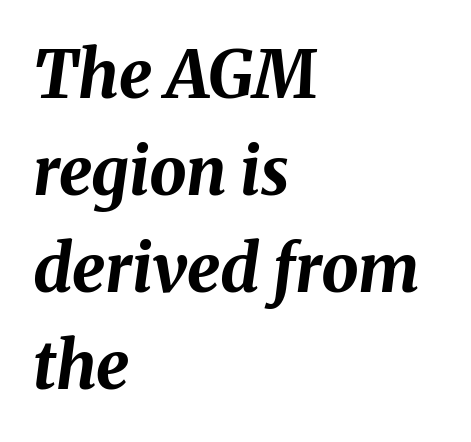
The image shows 66 px bold type, italic (leaning right); set left-aligned, normal line spacing (1.47x), normal letter spacing, not underlined; medium stroke contrast and a medium x-height.
